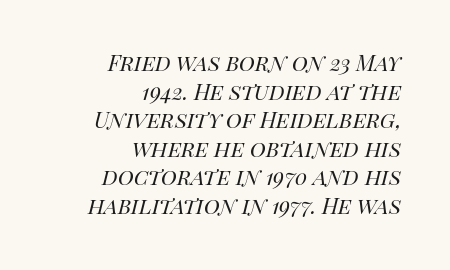
{"italic": "yes", "lean": "right", "slant_degrees": 14, "bold": "no", "underline": "no", "align": "right", "line_spacing": "tight", "line_spacing_ratio": 1.06, "letter_spacing": "normal", "letter_spacing_em": 0.0, "glyph_px": 27}
